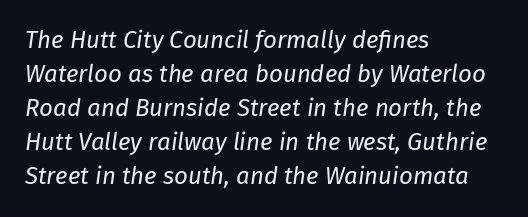
This rendering uses left alignment, leaving the right contour irregular. Descenders are the only things crossing below the line. Vertical spacing — default. The specimen reads as italic at a glance. The tracking reads as untouched default to a designer's eye. Weight: not bold — regular or lighter.
